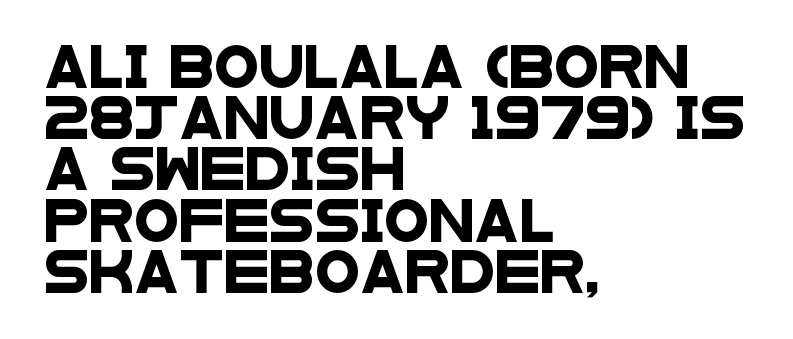
The image shows 41 px wide sans-serif type; set left-aligned, normal line spacing (1.25x), normal letter spacing, not underlined; low stroke contrast and a large x-height.
